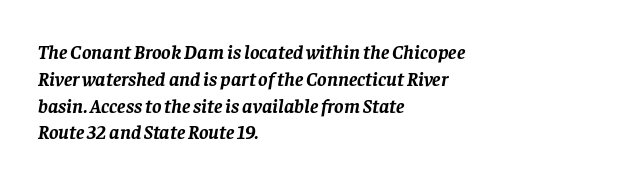
{"italic": "yes", "lean": "right", "slant_degrees": 8, "bold": "yes", "underline": "no", "align": "left", "line_spacing": "normal", "line_spacing_ratio": 1.34, "letter_spacing": "normal", "letter_spacing_em": 0.0, "glyph_px": 20}
